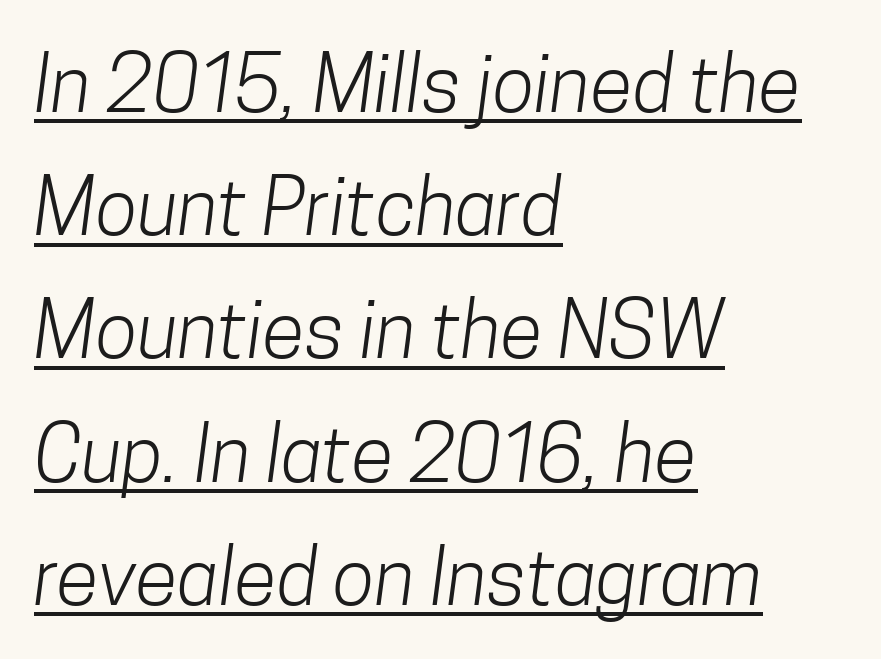
{"serif": "no", "bold": "no", "weight": "light", "width": "condensed", "stroke_contrast": "low", "x_height": "medium", "monospaced": "no", "underline": "yes", "align": "left", "line_spacing": "normal", "line_spacing_ratio": 1.58, "letter_spacing": "normal", "letter_spacing_em": 0.0, "glyph_px": 78}
